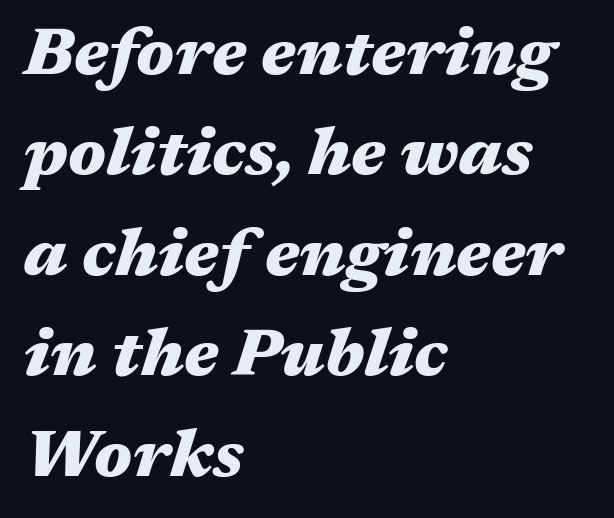
The image shows 67 px heavy, wide type, italic (leaning right); set left-aligned, normal line spacing (1.5x), normal letter spacing, not underlined; medium stroke contrast and a medium x-height.
